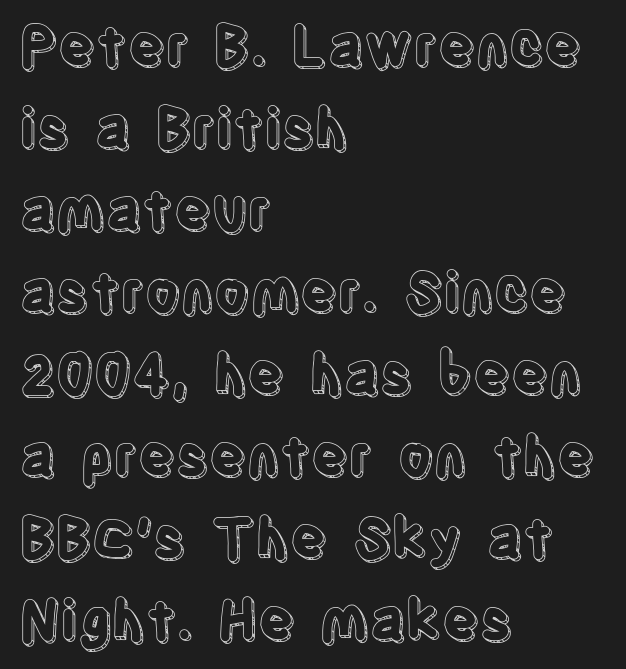
Q: Is the text italic (slanted)? A: No, it is upright.
Q: Is the text underlined? A: No.
Q: How is the paragraph aligned? A: Left-aligned.
Q: Is the spacing between letters normal or unusually wide? A: Normal.
Q: Is the spacing between lines tight, normal or loose? A: Normal.
Q: Width (condensed, normal, or wide)? A: Condensed.
Q: x-height? A: Large.
Q: Monospaced? A: No.
